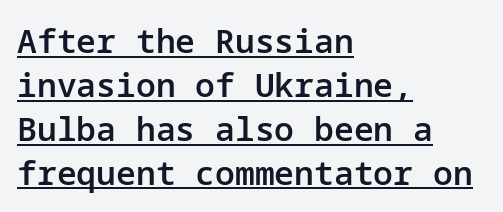
{"serif": "no", "italic": "no", "bold": "semi", "weight": "semibold", "width": "normal", "stroke_contrast": "low", "x_height": "medium", "underline": "yes", "align": "left", "line_spacing": "normal", "line_spacing_ratio": 1.33, "letter_spacing": "normal", "letter_spacing_em": 0.0, "glyph_px": 33}
